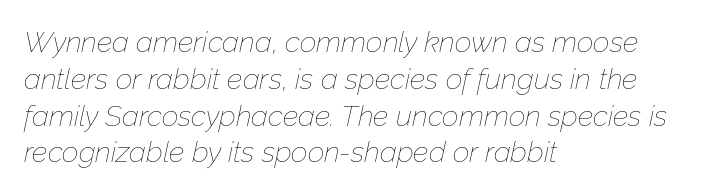
Q: Is the text bold? A: No.
Q: Is the text italic (slanted)? A: Yes, it leans right by about 12 degrees.
Q: Is the text underlined? A: No.
Q: How is the paragraph aligned? A: Left-aligned.
Q: Is the spacing between letters normal or unusually wide? A: Normal.
Q: Is the spacing between lines tight, normal or loose? A: Normal.
Q: Width (condensed, normal, or wide)? A: Normal.
Q: Stroke contrast? A: Low.
Q: x-height? A: Medium.
Q: Monospaced? A: No.
